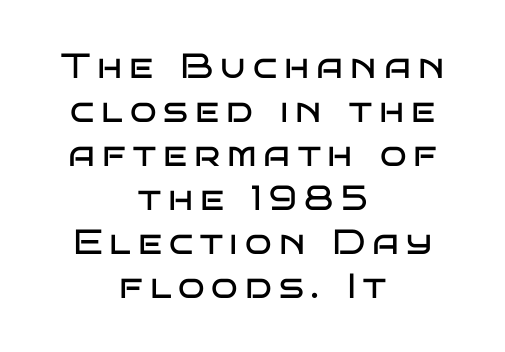
The passage shown is typed in a proportional face where columns would drift. The strokes are not fattened; the text isn't bold. Summary of vertical rhythm: regular, with standard interline spacing. The type family on display is of the sans-serif kind. Centered paragraph, ragged on both sides. A clean baseline with only descenders dipping below it.
